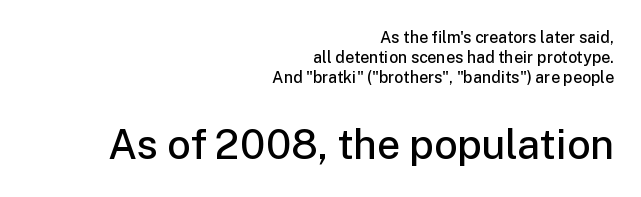
Q: Is the text bold? A: Semi-bold.
Q: Is the text italic (slanted)? A: No, it is upright.
Q: Is the typeface a serif or a sans-serif typeface? A: Sans-serif.
Q: Is the text underlined? A: No.
Q: How is the paragraph aligned? A: Right-aligned.
Q: Is the spacing between letters normal or unusually wide? A: Normal.
Q: Is the spacing between lines tight, normal or loose? A: Normal.
Q: Which block of text is set in a larger size, the first (top) or the second (bottom)? A: The second (bottom) one.
Q: Width (condensed, normal, or wide)? A: Normal.
Q: Stroke contrast? A: Low.
Q: x-height? A: Medium.
Q: Monospaced? A: No.
